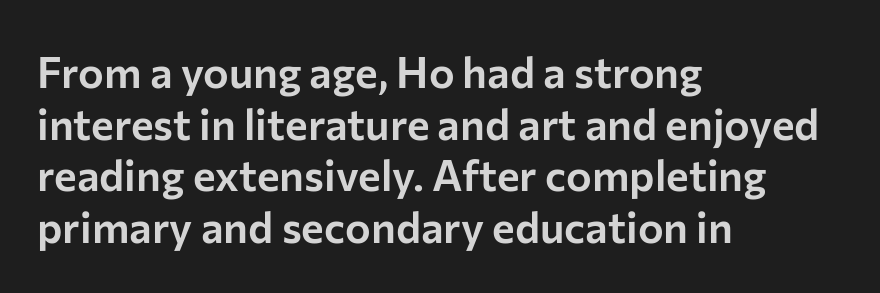
{"serif": "no", "italic": "no", "width": "normal", "stroke_contrast": "low", "x_height": "medium", "monospaced": "no", "underline": "no", "align": "left", "line_spacing_ratio": 1.2, "letter_spacing": "normal", "letter_spacing_em": 0.0, "glyph_px": 43}
